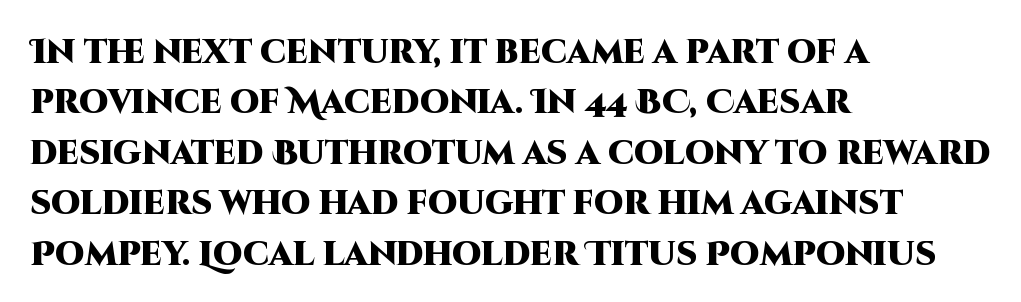
Nope, no serifs anywhere on these letters. These lines are set flush left with a ragged right edge. As a designer I'd log this as weight 700, bold. The passage shown stacks its lines at a standard gap.
